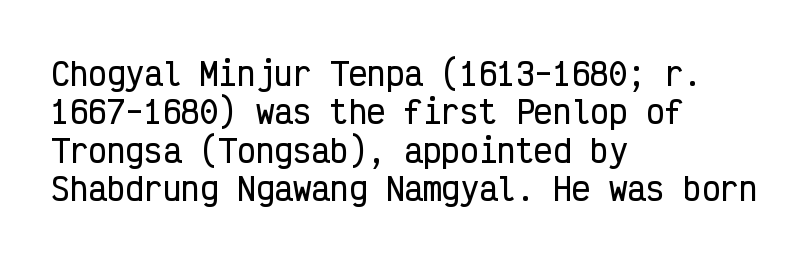
{"serif": "no", "italic": "no", "width": "condensed", "stroke_contrast": "low", "x_height": "medium", "monospaced": "yes", "underline": "no", "align": "left", "line_spacing_ratio": 1.24, "letter_spacing": "normal", "letter_spacing_em": 0.0, "glyph_px": 31}
